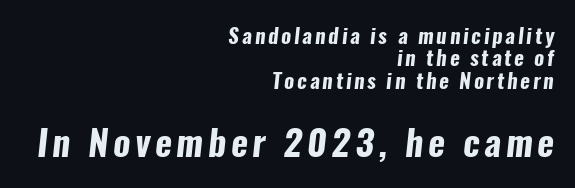
Q: Is the text bold? A: Yes.
Q: Is the typeface a serif or a sans-serif typeface? A: Sans-serif.
Q: Is the text underlined? A: No.
Q: How is the paragraph aligned? A: Right-aligned.
Q: Is the spacing between lines tight, normal or loose? A: Tight.
Q: Which block of text is set in a larger size, the first (top) or the second (bottom)? A: The second (bottom) one.
Q: Width (condensed, normal, or wide)? A: Condensed.
Q: Stroke contrast? A: Low.
Q: x-height? A: Medium.
Q: Monospaced? A: No.
